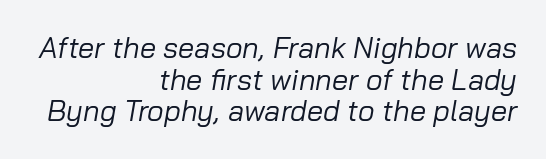
{"italic": "yes", "lean": "right", "slant_degrees": 10, "bold": "no", "weight": "regular", "width": "normal", "stroke_contrast": "low", "x_height": "medium", "monospaced": "no", "underline": "no", "align": "right", "line_spacing": "tight", "line_spacing_ratio": 1.09, "letter_spacing": "normal", "letter_spacing_em": 0.0, "glyph_px": 29}
